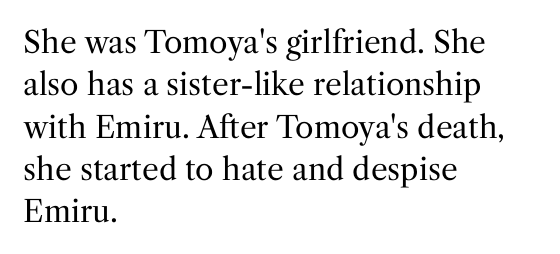
{"serif": "yes", "italic": "no", "bold": "no", "weight": "regular", "width": "normal", "stroke_contrast": "medium", "x_height": "medium", "monospaced": "no", "underline": "no", "align": "left", "line_spacing": "normal", "line_spacing_ratio": 1.41, "letter_spacing": "normal", "letter_spacing_em": 0.0, "glyph_px": 30}
